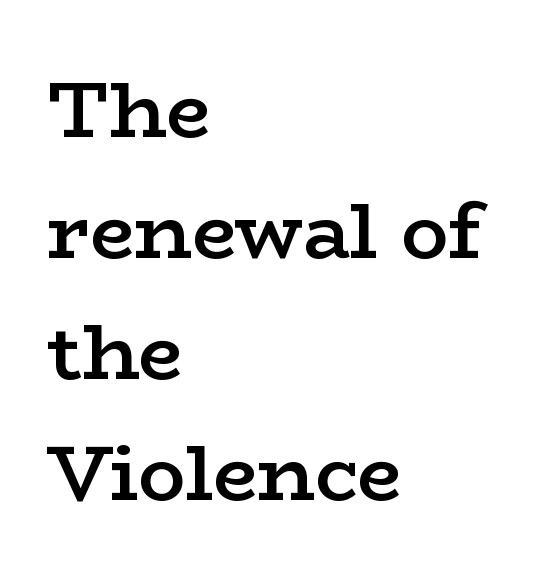
Q: Is the text bold? A: Semi-bold.
Q: Is the text italic (slanted)? A: No, it is upright.
Q: Is the typeface a serif or a sans-serif typeface? A: Serif.
Q: Is the text underlined? A: No.
Q: How is the paragraph aligned? A: Left-aligned.
Q: Is the spacing between letters normal or unusually wide? A: Normal.
Q: Is the spacing between lines tight, normal or loose? A: Normal.
Q: Width (condensed, normal, or wide)? A: Wide.
Q: Stroke contrast? A: Low.
Q: x-height? A: Medium.
Q: Monospaced? A: No.
